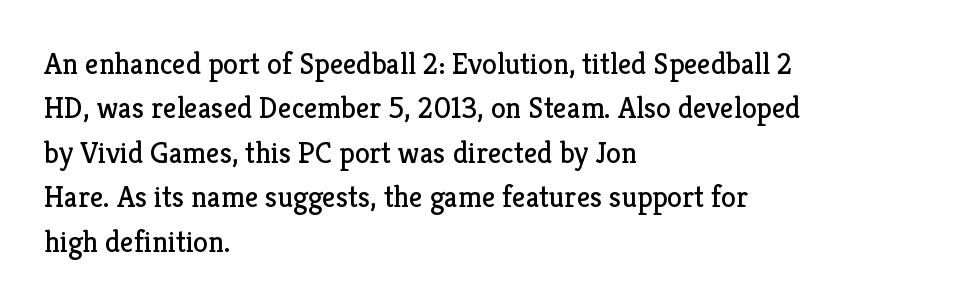
Q: Is the text bold? A: No.
Q: Is the text italic (slanted)? A: No, it is upright.
Q: Is the typeface a serif or a sans-serif typeface? A: Serif.
Q: Is the text underlined? A: No.
Q: How is the paragraph aligned? A: Left-aligned.
Q: Is the spacing between letters normal or unusually wide? A: Normal.
Q: Is the spacing between lines tight, normal or loose? A: Normal.
Q: Width (condensed, normal, or wide)? A: Normal.
Q: Stroke contrast? A: Low.
Q: x-height? A: Medium.
Q: Monospaced? A: No.
